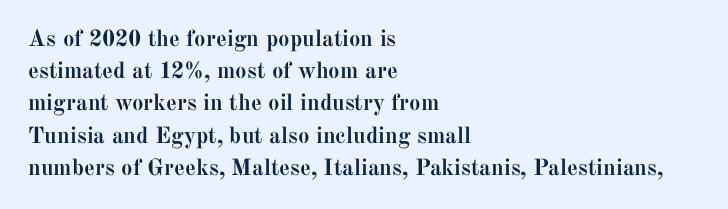
The image shows 23 px bold type, upright; set left-aligned, normal line spacing (1.4x), normal letter spacing, not underlined.
